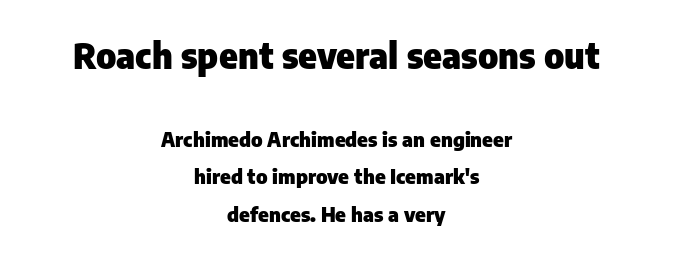
{"serif": "no", "italic": "no", "bold": "yes", "weight": "heavy", "width": "normal", "stroke_contrast": "low", "x_height": "medium", "monospaced": "no", "underline": "no", "align": "center", "line_spacing_ratio": 1.88, "letter_spacing": "normal", "letter_spacing_em": 0.0, "larger_block": "first", "size_ratio": 1.75, "glyph_px": 35}
